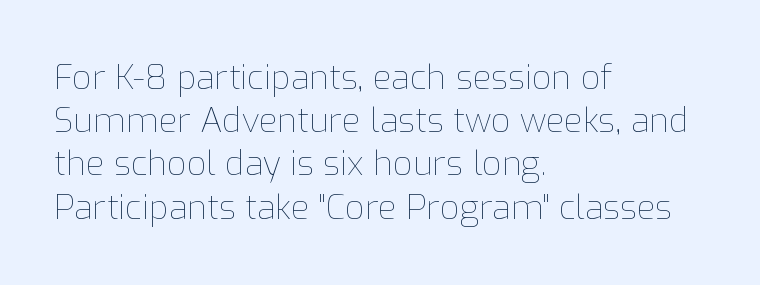
{"italic": "no", "bold": "no", "weight": "thin", "width": "normal", "stroke_contrast": "low", "x_height": "medium", "monospaced": "no", "underline": "no", "align": "left", "line_spacing": "normal", "line_spacing_ratio": 1.27, "letter_spacing": "normal", "letter_spacing_em": 0.0, "glyph_px": 34}
